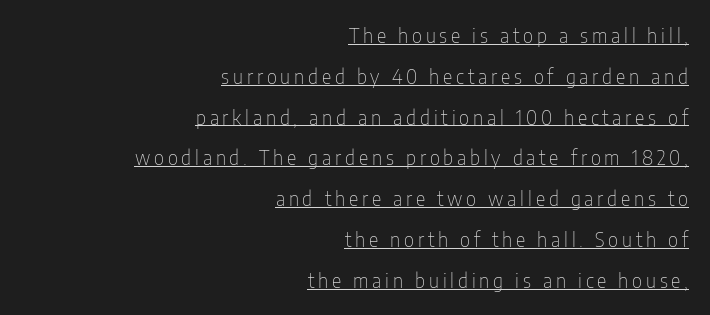
Tall strokes in this sample are plumb rather than angled. A student would call this right alignment; a typographer would say flush right, rag left. Heaviness? Minimal to ordinary, like unemphasized prose. Notice the wide empty band between every row — that's loose leading. The rendered words wear a rule along their underside.
